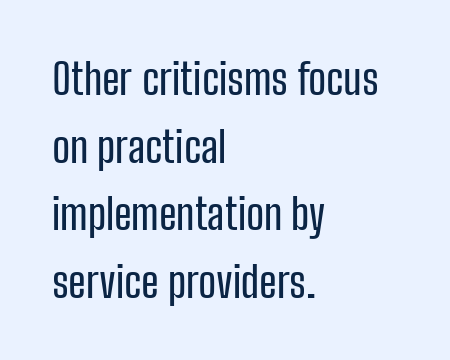
Caption: multi-line text, flush left, ragged right. The letters advance in unequal steps, a hallmark of proportional type. You can tell it's not italic because the verticals are truly vertical. Honestly, the letter spacing is just normal — you wouldn't notice it. Interline gaps are of average width in this sample. Type style note: lacks serifs.
